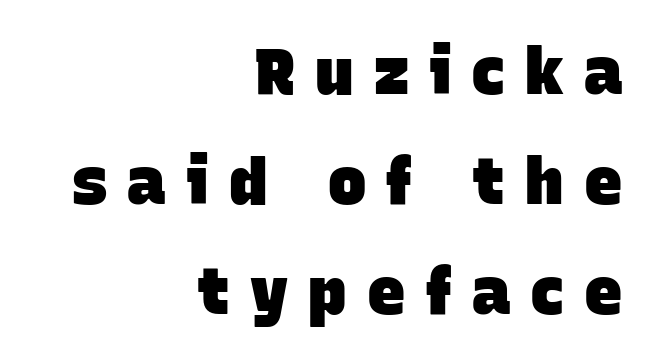
Beneath every word, the page is bare. Characters follow at a spacing far wider than the type designer built in. Strokes here are thick enough to call this a true bold. Stroke terminals: plain, sans-serif.
